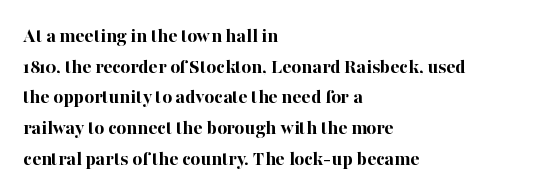
Q: Is the text bold? A: Yes.
Q: Is the text italic (slanted)? A: No, it is upright.
Q: Is the text underlined? A: No.
Q: How is the paragraph aligned? A: Left-aligned.
Q: Is the spacing between letters normal or unusually wide? A: Normal.
Q: Is the spacing between lines tight, normal or loose? A: Normal.
